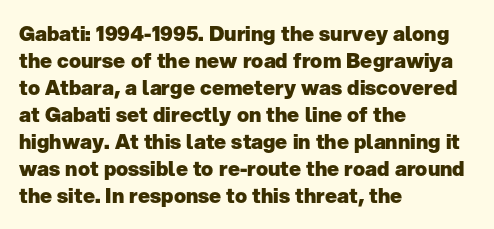
The font's upright variant was chosen for this text. Notice how the passage keeps a crisp vertical edge on the left only. Honestly, the row spacing looks completely unremarkable. Bare-footed words on every line.
